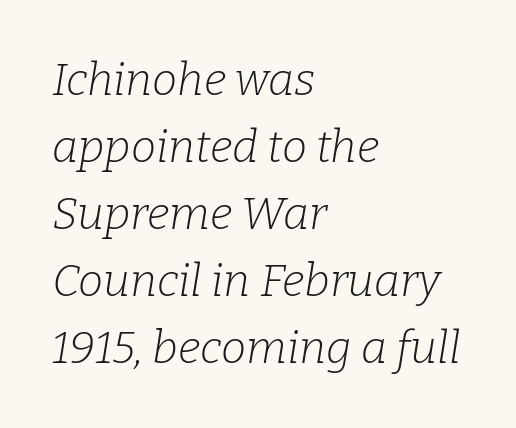
{"serif": "yes", "italic": "yes", "lean": "right", "slant_degrees": 9, "bold": "no", "weight": "light", "width": "normal", "stroke_contrast": "low", "x_height": "medium", "monospaced": "no", "underline": "no", "align": "left", "line_spacing": "normal", "line_spacing_ratio": 1.49, "letter_spacing": "normal", "letter_spacing_em": 0.0, "glyph_px": 45}
